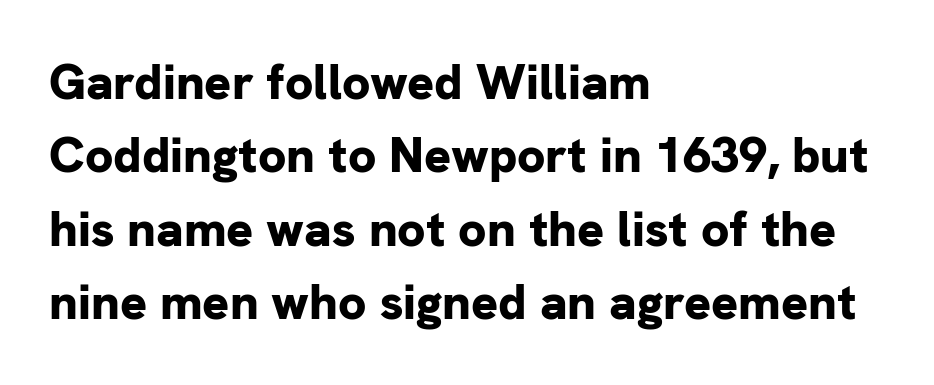
Emphasis by weight is at full strength: bold. In terms of posture, this sample is upright. Descenders are the only things crossing below the line. The glyphs in this specimen are sans serif. The setting favours the left margin, as ordinary paragraphs usually do.
